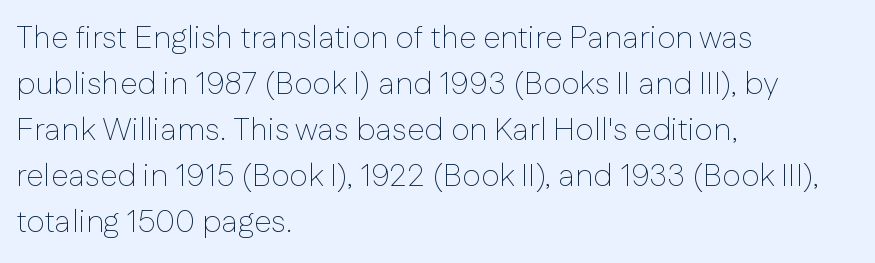
The passage shown is not bold in any degree. Is this a fixed-width face? No — the glyphs have proportional, varying widths. Vertically, the passage feels balanced, rows spaced as you'd expect. Underline: absent. In terms of letterspacing, this is plain default setting. The typesetter chose a ragged-right arrangement here.
